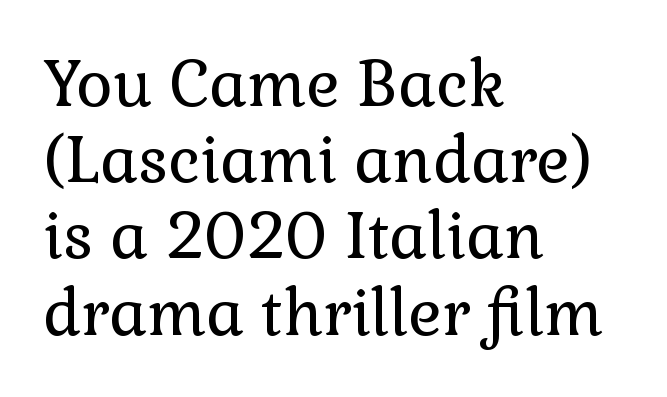
{"serif": "yes", "italic": "no", "bold": "no", "weight": "regular", "width": "normal", "stroke_contrast": "low", "x_height": "medium", "monospaced": "no", "underline": "no", "align": "left", "line_spacing_ratio": 1.21, "letter_spacing": "normal", "letter_spacing_em": 0.0, "glyph_px": 63}
